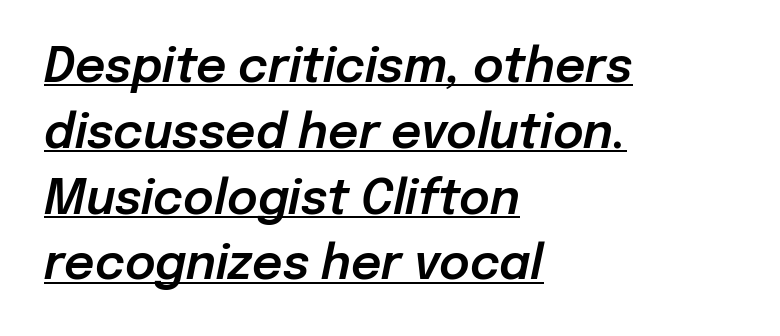
The image shows 47 px text type, italic (leaning right); set left-aligned, normal line spacing (1.4x), normal letter spacing, underlined; low stroke contrast and a medium x-height.
